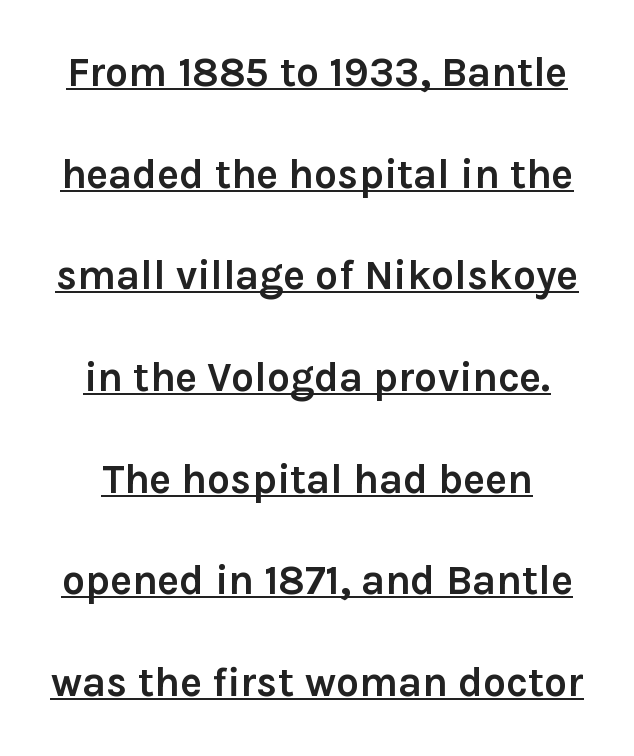
Underline: present. The type sits square on the baseline with zero lean. This is sans-serif lettering, the kind often seen on screens and signage. Proportional: the letters do not fall into vertical columns.
